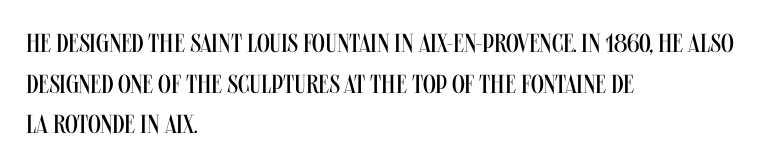
Q: Is the text bold? A: No.
Q: Is the text italic (slanted)? A: No, it is upright.
Q: Is the text underlined? A: No.
Q: How is the paragraph aligned? A: Left-aligned.
Q: Is the spacing between letters normal or unusually wide? A: Normal.
Q: Is the spacing between lines tight, normal or loose? A: Normal.
